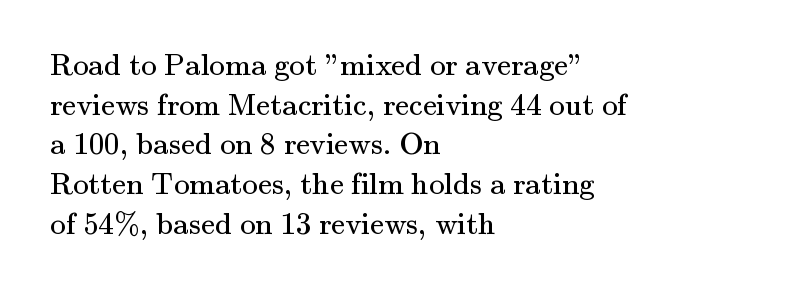
The letters stand upright; this is a roman face. A typesetter would call this proportional, since set widths differ per character. These lines sit exactly where default settings would place them. The rag falls on the right side of this text block. Has an underline been added? It has not.
